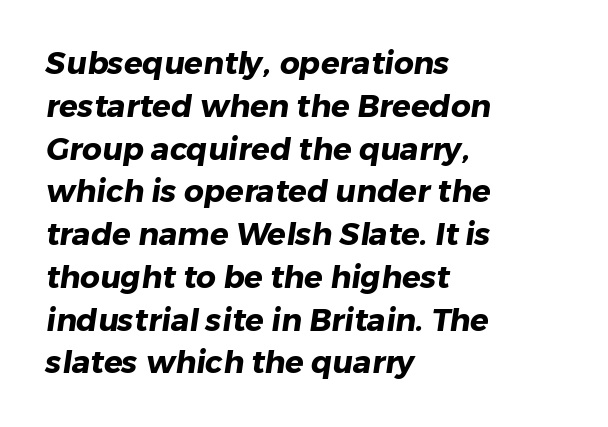
The face used here has the dense, thick strokes of a bold. The letterforms sit shoulder to shoulder at normal distance. In terms of leading, this rendering sits right in the middle. Is the block centered? No — it sits flush against the left margin. Words float on clear page, feet unadorned.
